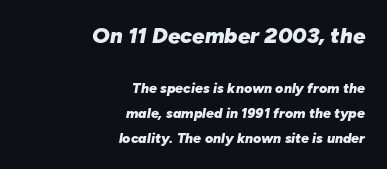
The image shows 22 px bold type, italic (leaning right); set right-aligned, line spacing 1.78x, normal letter spacing, not underlined; the first (top) block is 1.57x larger.
